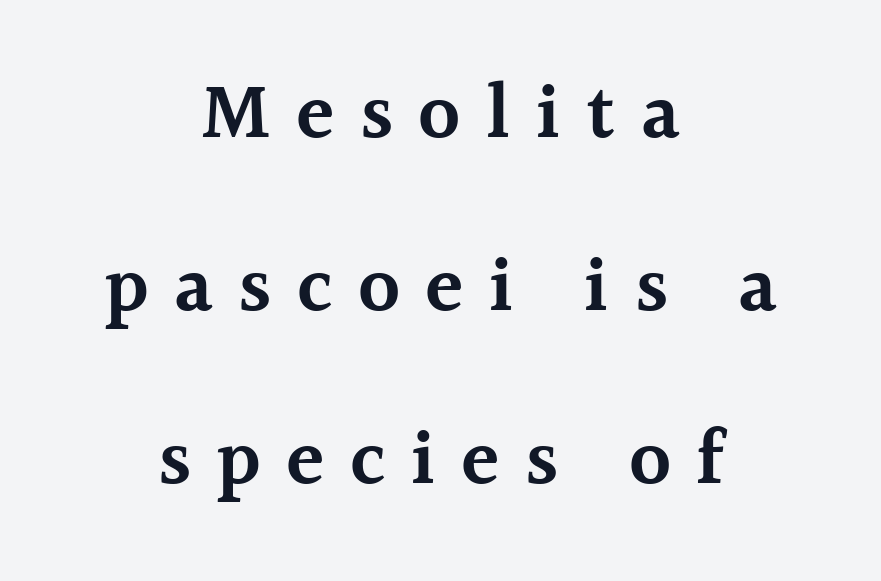
{"serif": "yes", "italic": "no", "bold": "semi", "weight": "semibold", "width": "normal", "x_height": "medium", "monospaced": "no", "underline": "no", "align": "center", "line_spacing": "loose", "line_spacing_ratio": 2.19, "letter_spacing": "wide", "letter_spacing_em": 0.32, "glyph_px": 79}
